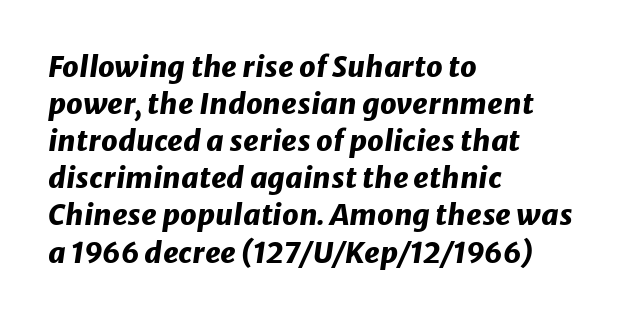
The image shows 29 px heavy type, italic (leaning right); set left-aligned, normal line spacing (1.28x), normal letter spacing, not underlined; low stroke contrast and a medium x-height.
